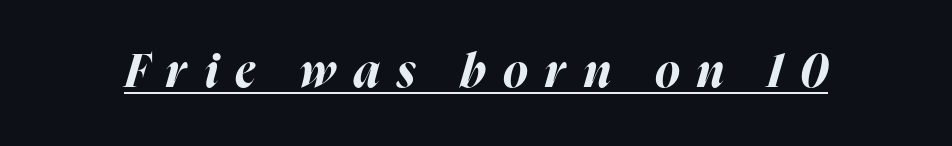
The typography opts for an oblique posture over an upright one. Character widths vary here, with narrow letters taking less room than wide ones. Honestly, the underline is the first thing you notice here. Caption: expanded tracking, letters set apart. Set as a true bold cut, around the 700 mark.
